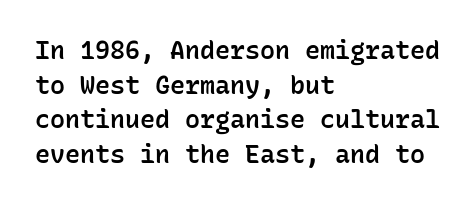
The image shows 25 px text type, upright; set left-aligned, normal line spacing (1.39x), normal letter spacing, not underlined.
